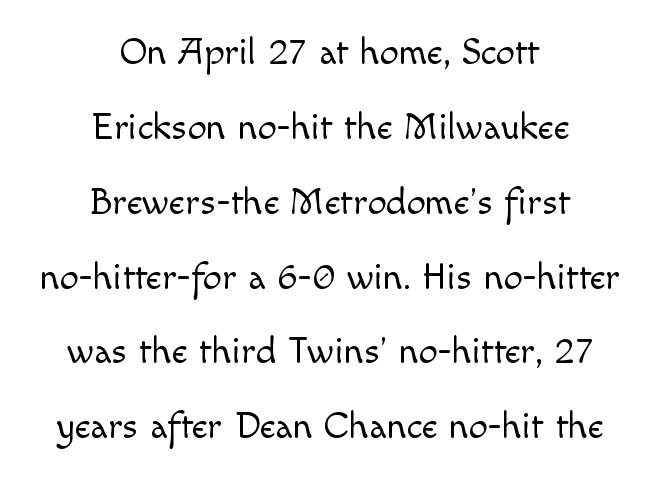
The image shows 38 px light sans-serif type, upright; set centered, loose line spacing (1.97x), normal letter spacing, not underlined; a small x-height.
